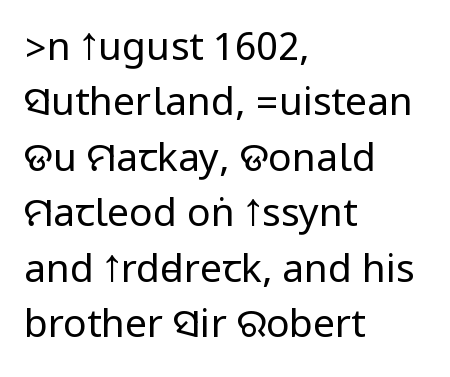
Q: Is the text bold? A: No.
Q: Is the text italic (slanted)? A: No, it is upright.
Q: Is the typeface a serif or a sans-serif typeface? A: Sans-serif.
Q: Is the text underlined? A: No.
Q: How is the paragraph aligned? A: Left-aligned.
Q: Is the spacing between letters normal or unusually wide? A: Normal.
Q: Is the spacing between lines tight, normal or loose? A: Normal.
Q: Width (condensed, normal, or wide)? A: Condensed.
Q: Stroke contrast? A: Low.
